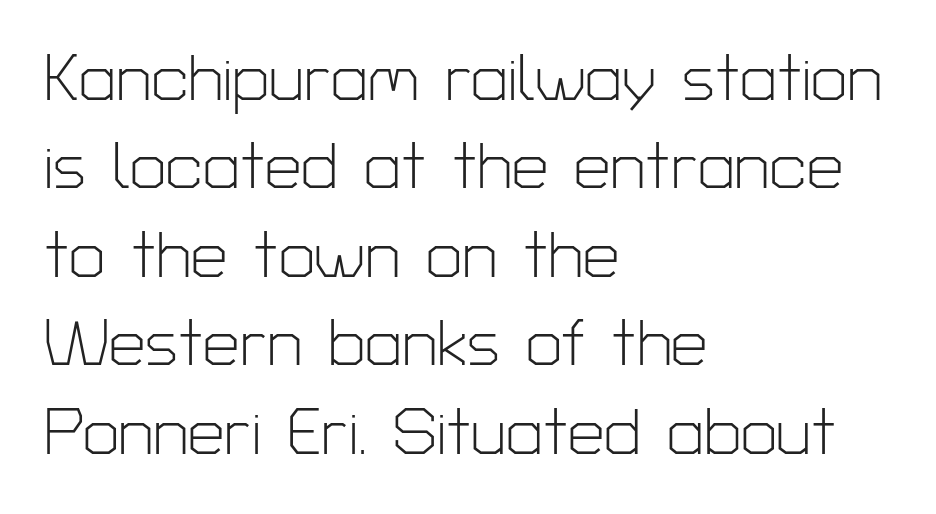
{"serif": "no", "italic": "no", "bold": "no", "weight": "light", "width": "normal", "stroke_contrast": "low", "x_height": "medium", "monospaced": "no", "underline": "no", "align": "left", "line_spacing": "normal", "line_spacing_ratio": 1.36, "letter_spacing": "normal", "letter_spacing_em": 0.0, "glyph_px": 65}
